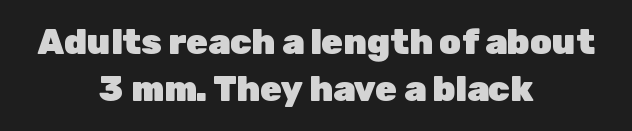
The image shows 35 px heavy sans-serif type, upright; set centered, normal line spacing (1.34x), normal letter spacing, not underlined; low stroke contrast and a medium x-height.
